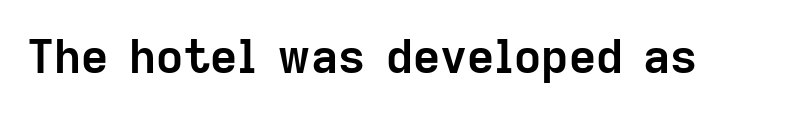
{"serif": "no", "italic": "no", "bold": "yes", "weight": "semibold", "width": "normal", "stroke_contrast": "low", "x_height": "medium", "monospaced": "no", "underline": "no", "letter_spacing": "normal", "letter_spacing_em": 0.0, "glyph_px": 47}
